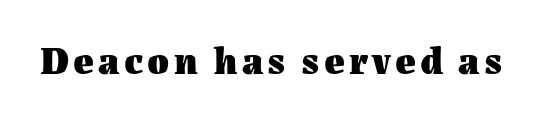
{"italic": "no", "bold": "yes", "weight": "heavy", "width": "normal", "stroke_contrast": "medium", "x_height": "medium", "monospaced": "no", "underline": "no", "glyph_px": 39}
